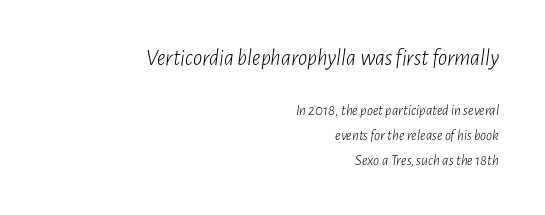
The strokes are not fattened; the text isn't bold. The foot of each line stays bare and open. Here the glyphs are tracked normally, forming tight word shapes. The rag falls on the left side of this text block. The axis of the letterforms is tilted away from vertical.
